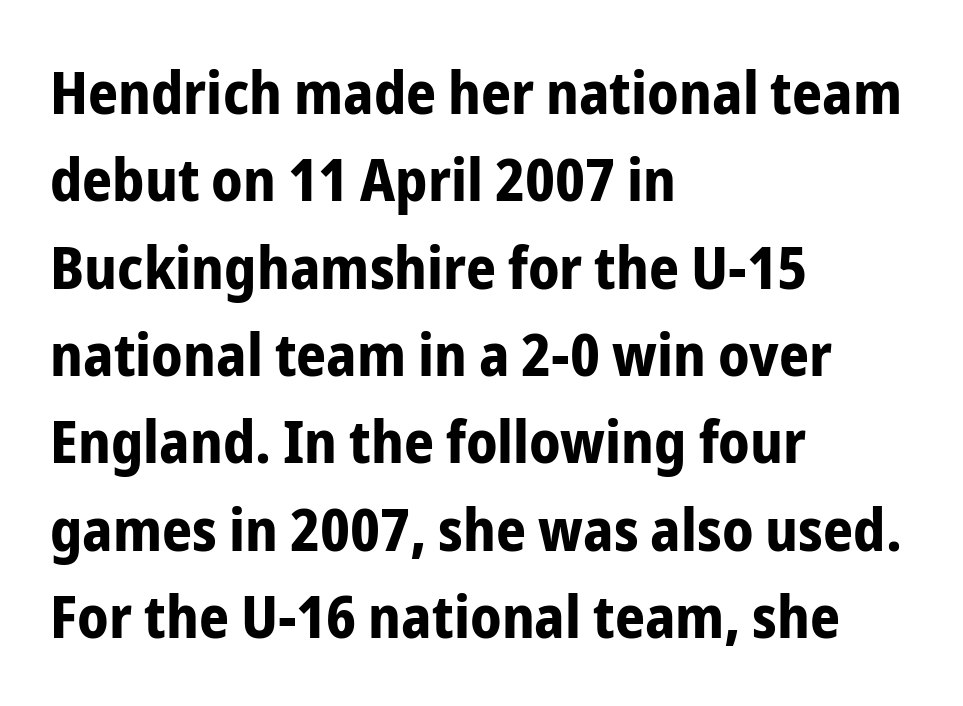
The image shows 59 px bold, condensed sans-serif type, upright; set left-aligned, normal line spacing (1.48x), normal letter spacing, not underlined; low stroke contrast and a medium x-height.
